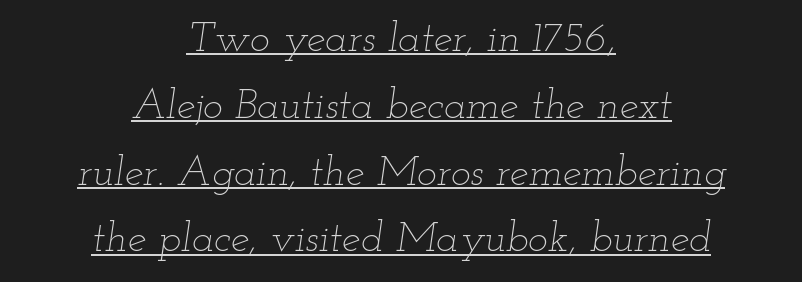
The image shows 42 px thin, wide type, italic (leaning right); set centered, normal line spacing (1.59x), normal letter spacing, underlined; low stroke contrast and a small x-height.
